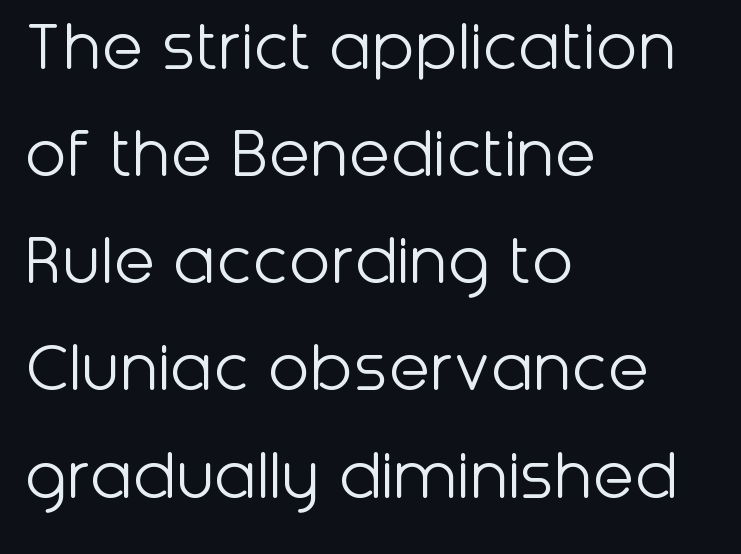
Q: Is the text bold? A: No.
Q: Is the text italic (slanted)? A: No, it is upright.
Q: Is the typeface a serif or a sans-serif typeface? A: Sans-serif.
Q: Is the text underlined? A: No.
Q: How is the paragraph aligned? A: Left-aligned.
Q: Is the spacing between letters normal or unusually wide? A: Normal.
Q: Is the spacing between lines tight, normal or loose? A: Normal.
Q: Width (condensed, normal, or wide)? A: Normal.
Q: Stroke contrast? A: Low.
Q: x-height? A: Medium.
Q: Monospaced? A: No.
